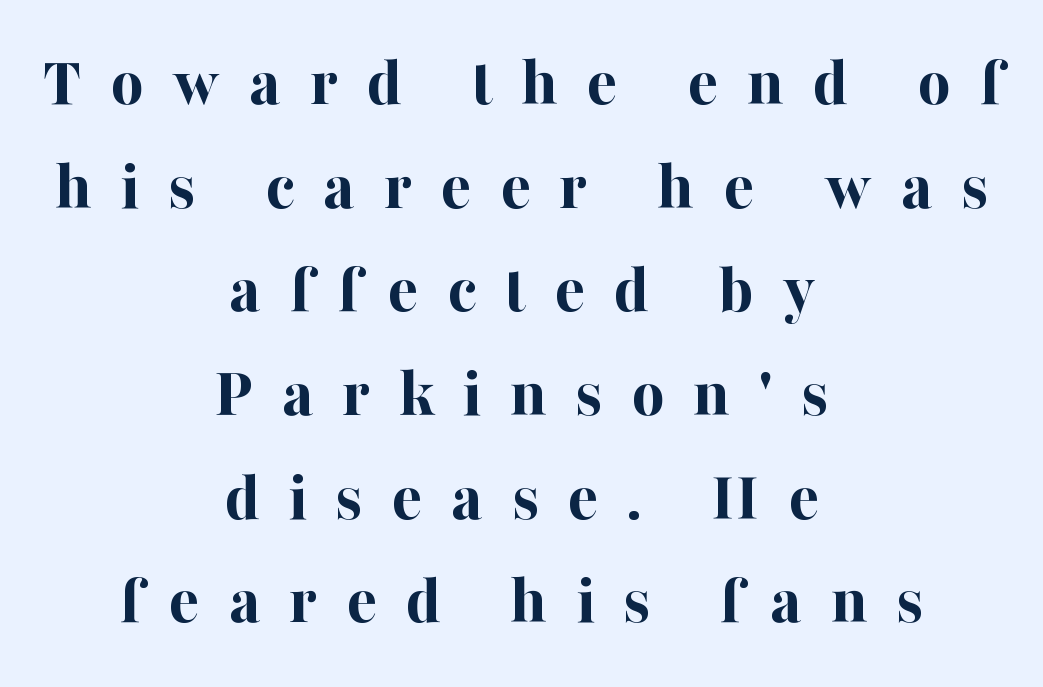
Reading down the column, the eye jumps a familiar distance to each next line. Varying glyph widths throughout — classic text-font behaviour. A centered setting, common on invitations and titles, is used for this passage. The horizontal fit of the characters is loose and conspicuously gappy.
